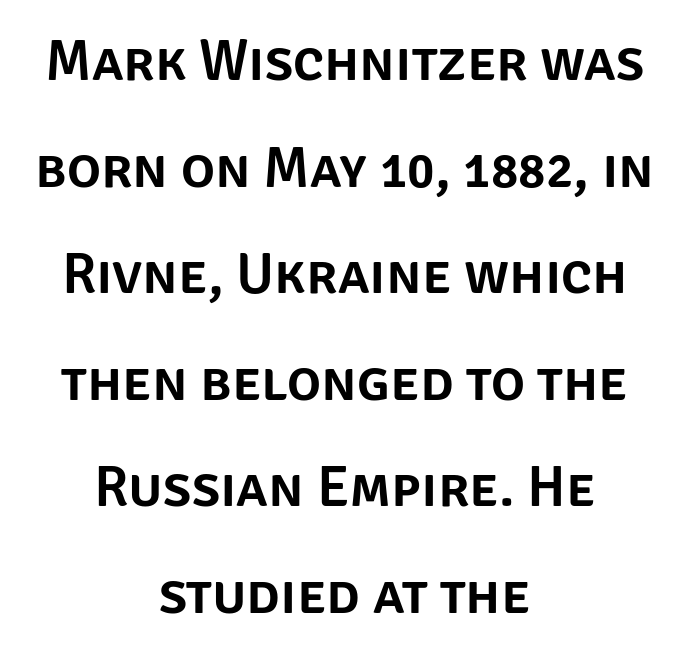
The space directly below the letters is spotless. Where is the straight margin? There isn't one; the lines are centered. Font category for this specimen: sans-serif. Is this a fixed-width face? No — the glyphs have proportional, varying widths. Characters remain perfectly vertical along every line.
